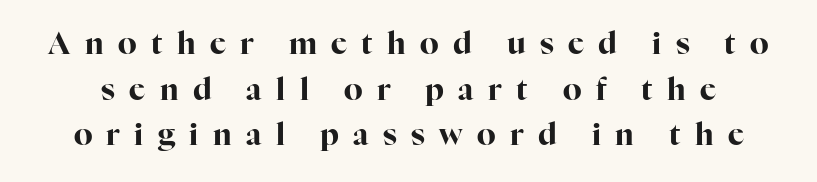
A full-strength bold gives these letters their thick strokes. A normal amount of white space separates one row of letters from the next. Someone cranked the tracking dial way up on this one. Think of a printed novel: that variable character pitch is what you see here.
